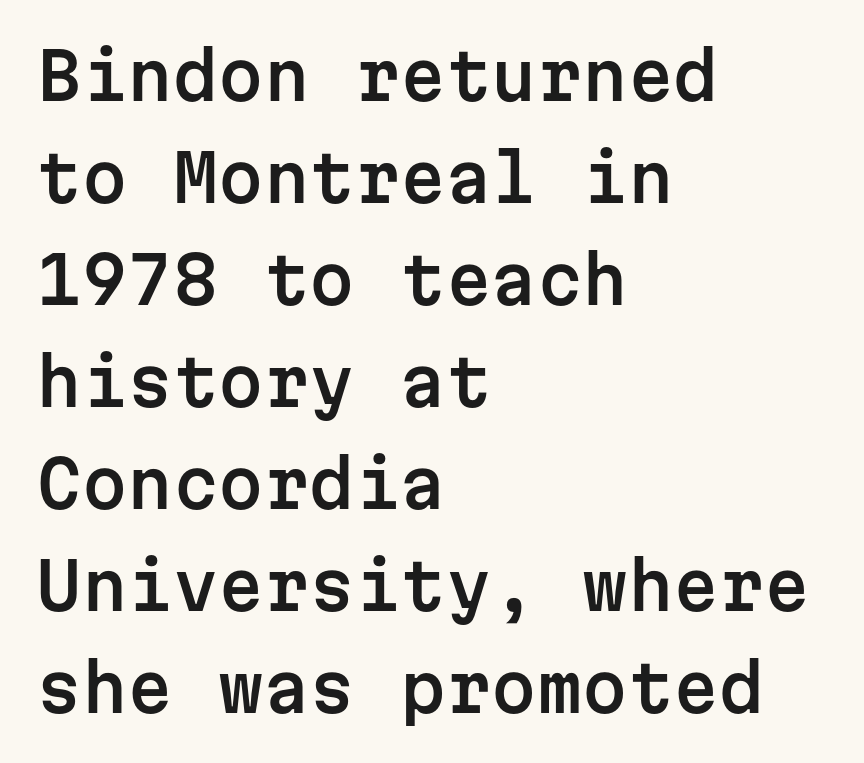
{"serif": "no", "italic": "no", "width": "normal", "stroke_contrast": "low", "x_height": "medium", "monospaced": "yes", "underline": "no", "align": "left", "line_spacing": "normal", "line_spacing_ratio": 1.57, "letter_spacing": "normal", "letter_spacing_em": 0.0, "glyph_px": 65}
